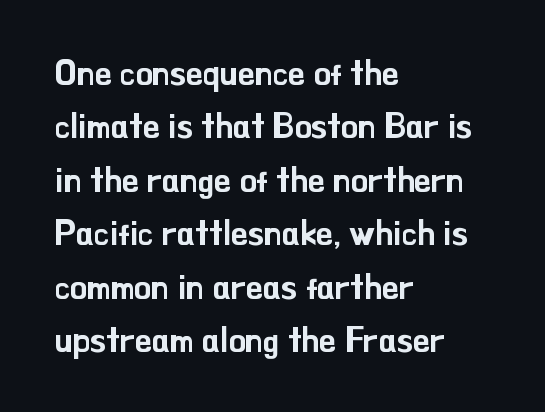
{"serif": "no", "italic": "no", "width": "normal", "stroke_contrast": "low", "x_height": "small", "monospaced": "no", "underline": "no", "align": "left", "line_spacing": "normal", "line_spacing_ratio": 1.57, "letter_spacing": "normal", "letter_spacing_em": 0.0, "glyph_px": 34}
